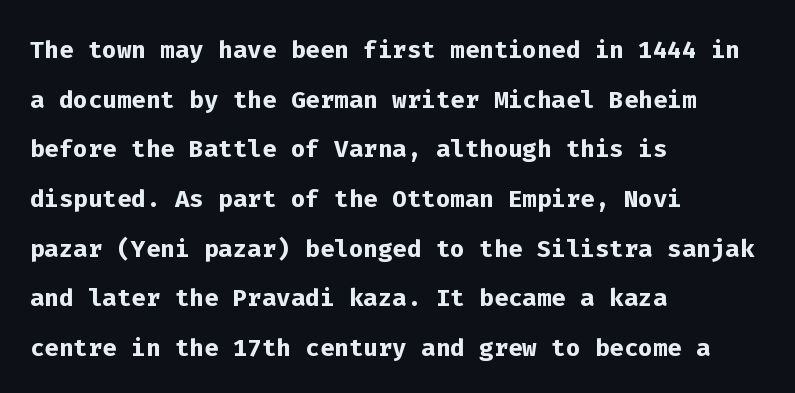
In terms of posture, this sample is upright. Successive baselines arrive at the customary interval. The passage is arranged the way most books set body copy — flush left. Has an underline been added? It has not. A full-strength bold gives these letters their thick strokes.
